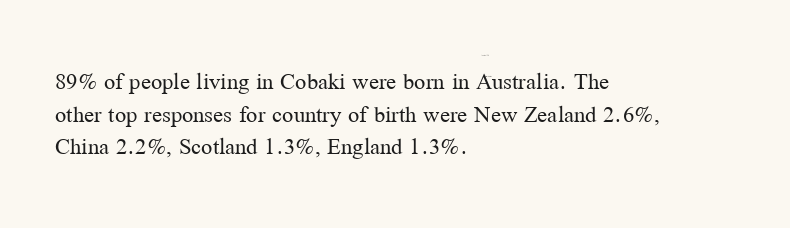
What's the leading like? Ordinary, nothing unusual. The passage shown has conventional tracking throughout. The typography opts for an upright posture over an oblique one. The passage is arranged the way most books set body copy — flush left.
